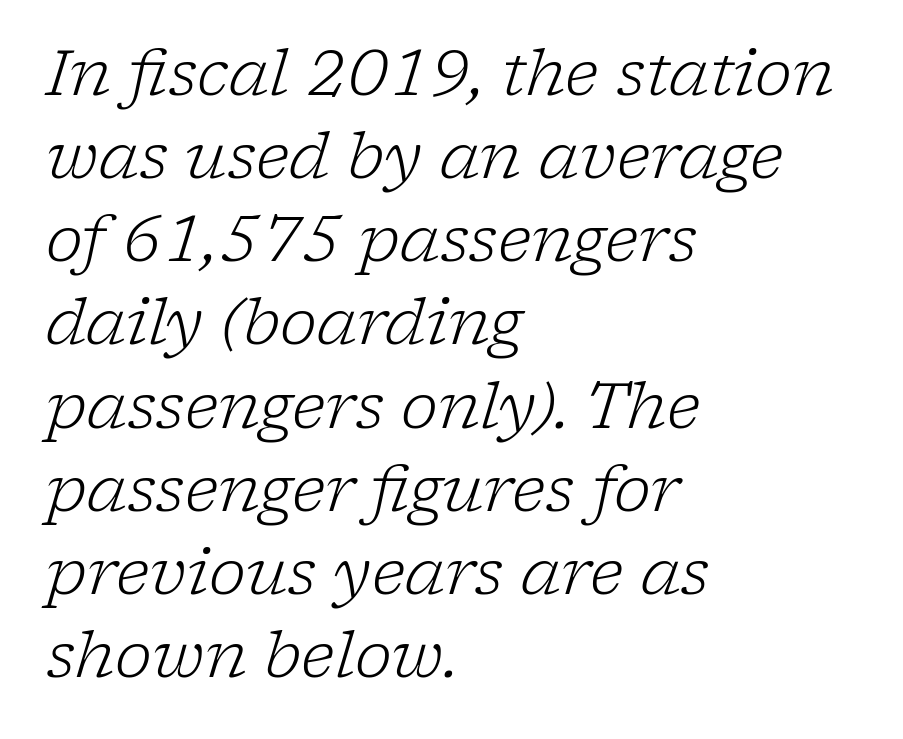
Q: Is the text bold? A: No.
Q: Is the text italic (slanted)? A: Yes, it leans right by about 17 degrees.
Q: Is the typeface a serif or a sans-serif typeface? A: Serif.
Q: Is the text underlined? A: No.
Q: How is the paragraph aligned? A: Left-aligned.
Q: Is the spacing between letters normal or unusually wide? A: Normal.
Q: Is the spacing between lines tight, normal or loose? A: Normal.
Q: Width (condensed, normal, or wide)? A: Normal.
Q: Stroke contrast? A: Low.
Q: x-height? A: Medium.
Q: Monospaced? A: No.
